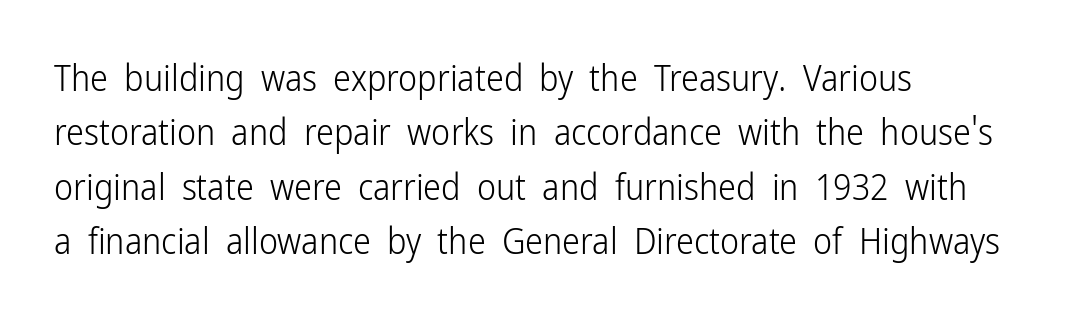
Q: Is the text bold? A: No.
Q: Is the text italic (slanted)? A: No, it is upright.
Q: Is the typeface a serif or a sans-serif typeface? A: Sans-serif.
Q: Is the text underlined? A: No.
Q: How is the paragraph aligned? A: Left-aligned.
Q: Is the spacing between letters normal or unusually wide? A: Normal.
Q: Is the spacing between lines tight, normal or loose? A: Normal.
Q: Width (condensed, normal, or wide)? A: Condensed.
Q: Stroke contrast? A: Low.
Q: x-height? A: Medium.
Q: Monospaced? A: No.
